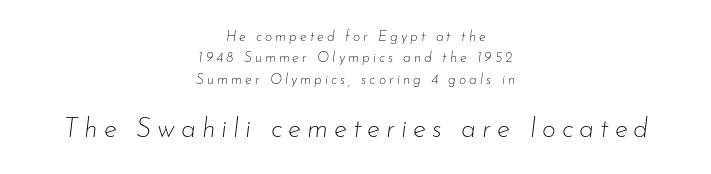
Think standard paragraph weight, or any step lighter than that. Successive baselines arrive at the customary interval. A bare baseline throughout the passage. Words appear elongated and porous because spacing is wide. The compositor balanced each line on the midline.
